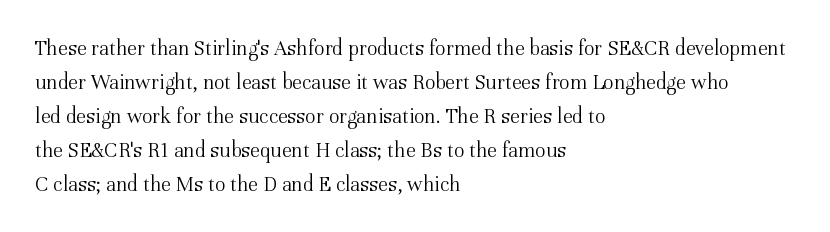
Q: Is the text bold? A: No.
Q: Is the text italic (slanted)? A: No, it is upright.
Q: Is the text underlined? A: No.
Q: How is the paragraph aligned? A: Left-aligned.
Q: Is the spacing between letters normal or unusually wide? A: Normal.
Q: Is the spacing between lines tight, normal or loose? A: Normal.
